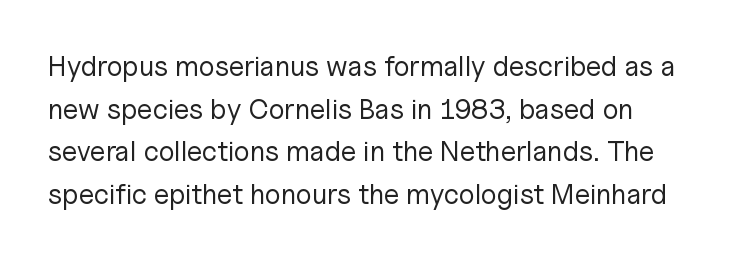
Tracking value appears to be zero — textbook default spacing. Alignment: flush left. In terms of letterform style, serifs are entirely absent. The weight tops out at a normal text grade.
